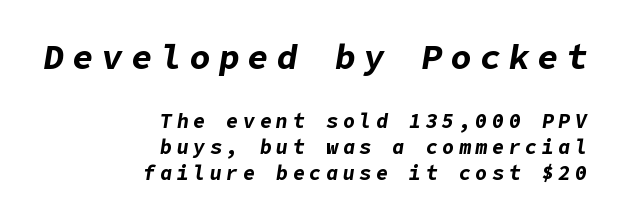
{"italic": "yes", "lean": "right", "slant_degrees": 9, "bold": "yes", "weight": "bold", "width": "normal", "stroke_contrast": "low", "x_height": "medium", "underline": "no", "align": "right", "line_spacing": "normal", "line_spacing_ratio": 1.31, "letter_spacing": "wide", "letter_spacing_em": 0.23, "larger_block": "first", "size_ratio": 1.75, "glyph_px": 35}
